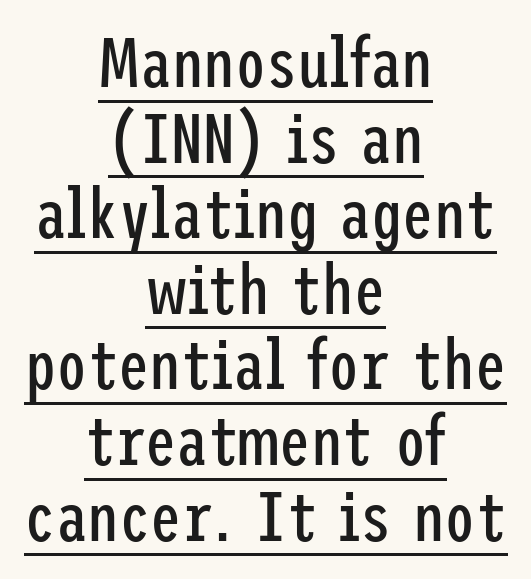
Q: Is the text bold? A: No.
Q: Is the text italic (slanted)? A: No, it is upright.
Q: Is the typeface a serif or a sans-serif typeface? A: Sans-serif.
Q: Is the text underlined? A: Yes.
Q: How is the paragraph aligned? A: Centered.
Q: Is the spacing between letters normal or unusually wide? A: Normal.
Q: Is the spacing between lines tight, normal or loose? A: Tight.
Q: Width (condensed, normal, or wide)? A: Condensed.
Q: Stroke contrast? A: Low.
Q: x-height? A: Medium.
